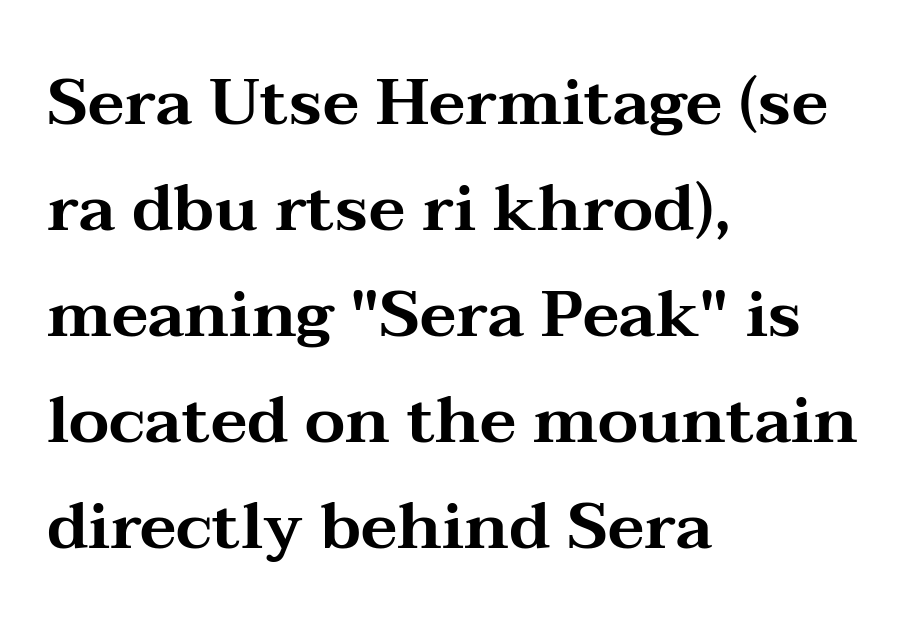
Q: Is the text italic (slanted)? A: No, it is upright.
Q: Is the typeface a serif or a sans-serif typeface? A: Serif.
Q: Is the text underlined? A: No.
Q: How is the paragraph aligned? A: Left-aligned.
Q: Is the spacing between letters normal or unusually wide? A: Normal.
Q: Is the spacing between lines tight, normal or loose? A: Normal.
Q: Width (condensed, normal, or wide)? A: Wide.
Q: Stroke contrast? A: Medium.
Q: x-height? A: Medium.
Q: Monospaced? A: No.
